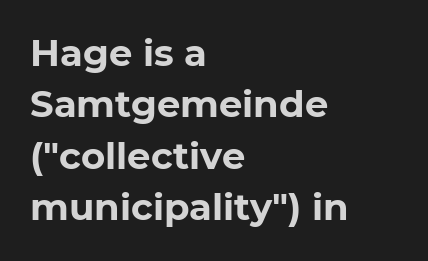
This rendering uses left alignment, leaving the right contour irregular. In terms of letterspacing, this is plain default setting. Lines of text with bare space underneath. These lines are rendered in a variable-pitch font. Line spacing here is normal.
